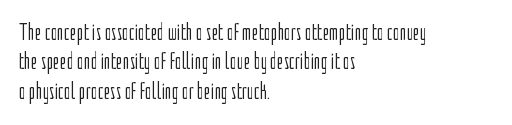
Q: Is the text bold? A: No.
Q: Is the text italic (slanted)? A: No, it is upright.
Q: Is the text underlined? A: No.
Q: How is the paragraph aligned? A: Left-aligned.
Q: Is the spacing between letters normal or unusually wide? A: Normal.
Q: Is the spacing between lines tight, normal or loose? A: Normal.
